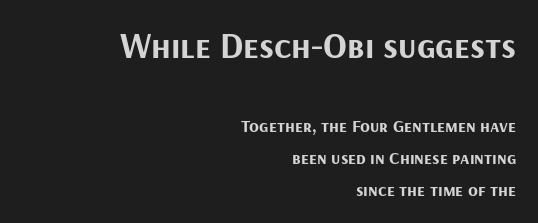
Q: Is the text bold? A: Yes.
Q: Is the text italic (slanted)? A: No, it is upright.
Q: Is the typeface a serif or a sans-serif typeface? A: Sans-serif.
Q: Is the text underlined? A: No.
Q: How is the paragraph aligned? A: Right-aligned.
Q: Is the spacing between letters normal or unusually wide? A: Normal.
Q: Which block of text is set in a larger size, the first (top) or the second (bottom)? A: The first (top) one.
Q: Width (condensed, normal, or wide)? A: Normal.
Q: Stroke contrast? A: Medium.
Q: x-height? A: Medium.
Q: Monospaced? A: No.
